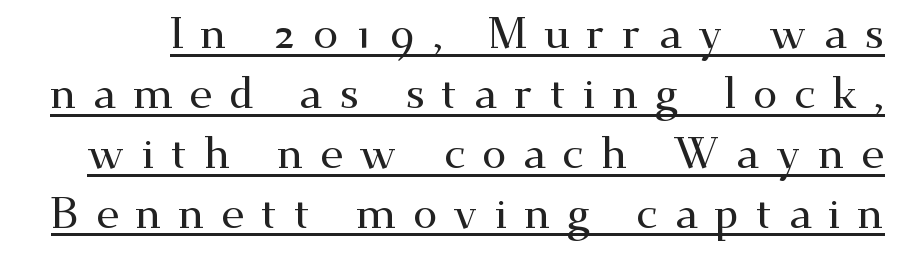
{"serif": "yes", "italic": "no", "width": "wide", "stroke_contrast": "medium", "x_height": "small", "monospaced": "no", "underline": "yes", "line_spacing": "normal", "line_spacing_ratio": 1.36, "letter_spacing": "wide", "letter_spacing_em": 0.37, "glyph_px": 44}
